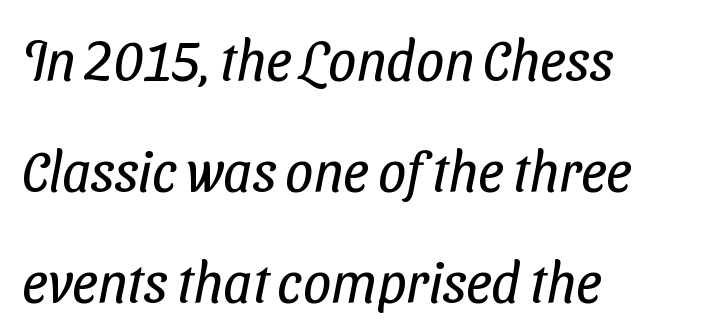
{"serif": "no", "bold": "no", "weight": "regular", "width": "condensed", "stroke_contrast": "low", "x_height": "medium", "monospaced": "no", "underline": "no", "align": "left", "line_spacing": "loose", "line_spacing_ratio": 1.98, "letter_spacing": "normal", "letter_spacing_em": 0.0, "glyph_px": 56}
